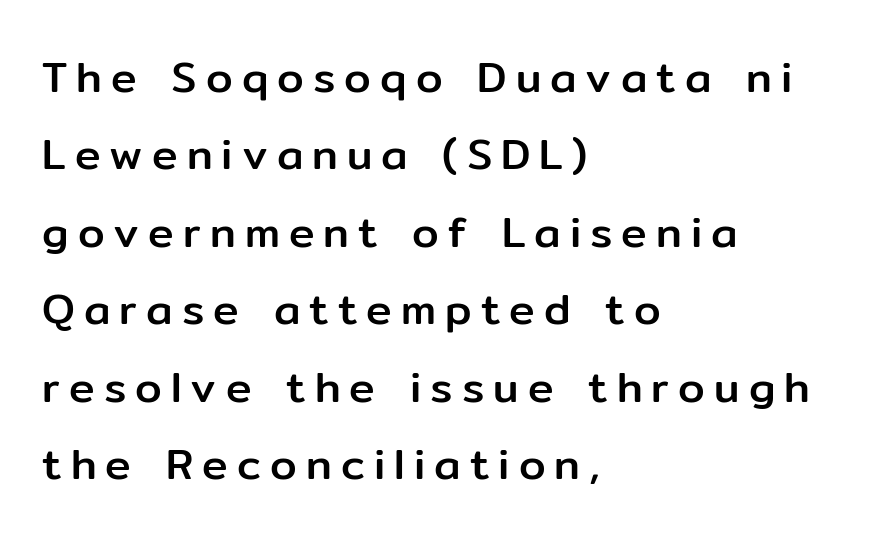
{"serif": "no", "italic": "no", "width": "normal", "stroke_contrast": "low", "x_height": "medium", "monospaced": "no", "underline": "no", "align": "left", "line_spacing_ratio": 1.8, "letter_spacing": "wide", "letter_spacing_em": 0.21, "glyph_px": 43}
